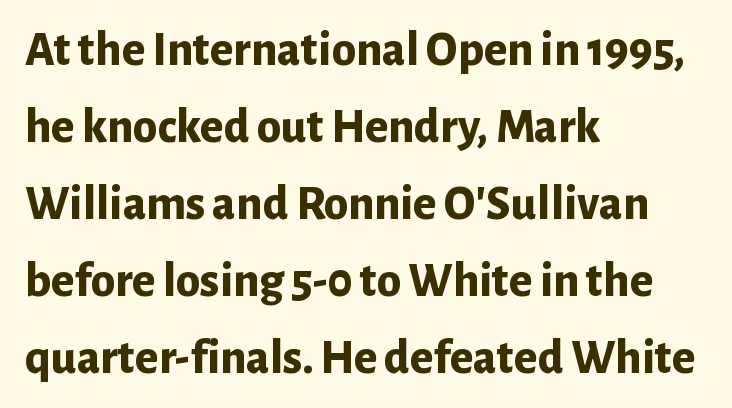
{"serif": "no", "italic": "no", "bold": "yes", "weight": "bold", "width": "normal", "stroke_contrast": "low", "x_height": "medium", "monospaced": "no", "underline": "no", "align": "left", "line_spacing": "normal", "line_spacing_ratio": 1.57, "letter_spacing": "normal", "letter_spacing_em": 0.0, "glyph_px": 49}
